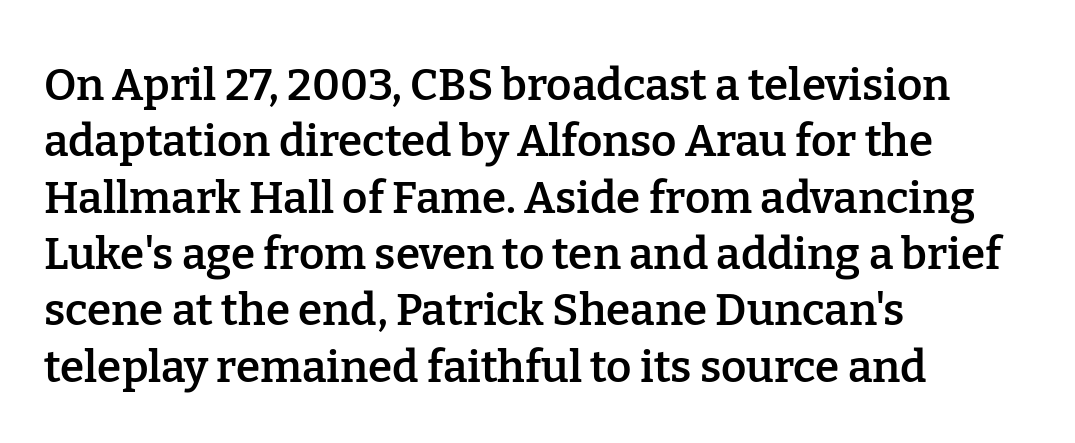
The specimen reads as upright at a glance. Students, observe: this is what conventionally led text looks like. You could not count columns in this text — the font is proportionally spaced. Does the copy run flush right? No — it runs flush left. The horizontal fit of the characters is conventional and even. The space beneath each line is pristine and unruled.
